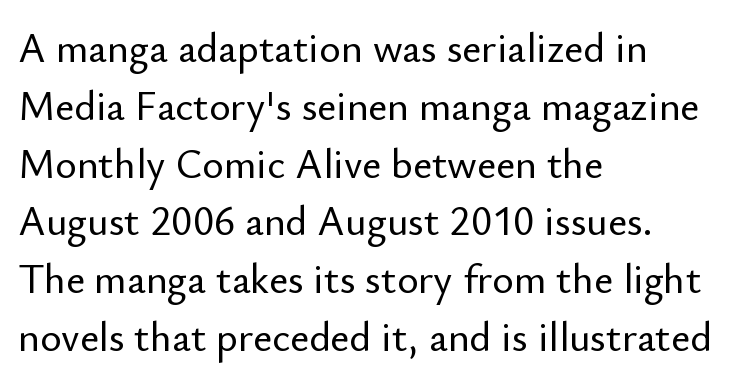
Q: Is the text italic (slanted)? A: No, it is upright.
Q: Is the typeface a serif or a sans-serif typeface? A: Sans-serif.
Q: Is the text underlined? A: No.
Q: How is the paragraph aligned? A: Left-aligned.
Q: Is the spacing between letters normal or unusually wide? A: Normal.
Q: Is the spacing between lines tight, normal or loose? A: Normal.
Q: Width (condensed, normal, or wide)? A: Normal.
Q: Stroke contrast? A: Low.
Q: x-height? A: Small.
Q: Monospaced? A: No.
